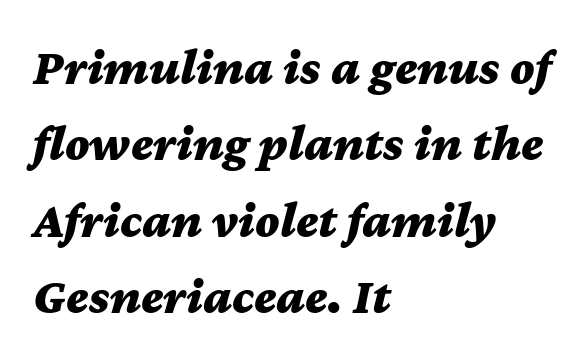
Q: Is the text bold? A: Yes.
Q: Is the text italic (slanted)? A: Yes, it leans right by about 12 degrees.
Q: Is the text underlined? A: No.
Q: How is the paragraph aligned? A: Left-aligned.
Q: Is the spacing between letters normal or unusually wide? A: Normal.
Q: Is the spacing between lines tight, normal or loose? A: Normal.
Q: Width (condensed, normal, or wide)? A: Wide.
Q: Stroke contrast? A: Medium.
Q: x-height? A: Medium.
Q: Monospaced? A: No.
